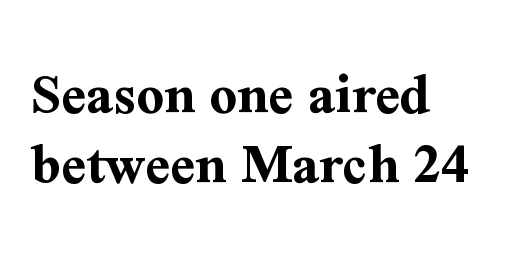
The image shows 60 px bold serif type, upright; set left-aligned, line spacing 1.17x, normal letter spacing, not underlined; medium stroke contrast and a medium x-height.
